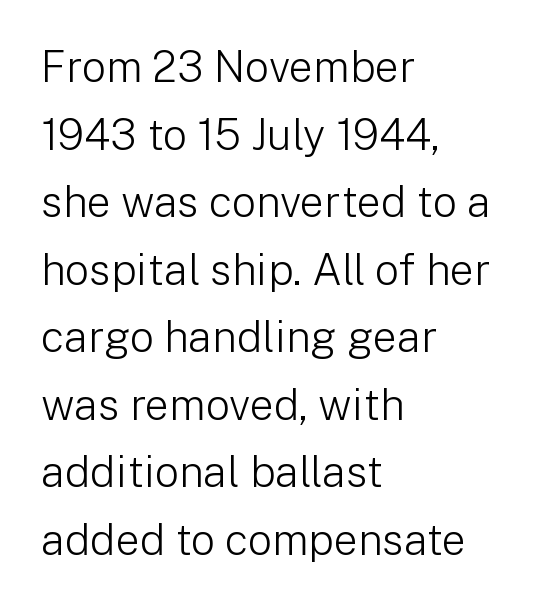
The image shows 43 px light sans-serif type, upright; set left-aligned, normal line spacing (1.57x), normal letter spacing, not underlined; low stroke contrast and a medium x-height.
